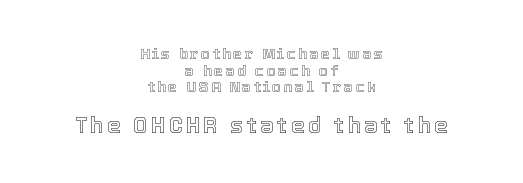
The compositor balanced each line on the midline. Very little white space separates one row of letters from the next. The lower block of text is set noticeably larger than the block above it. The font's upright variant was chosen for this text. No word sits above an underline.
